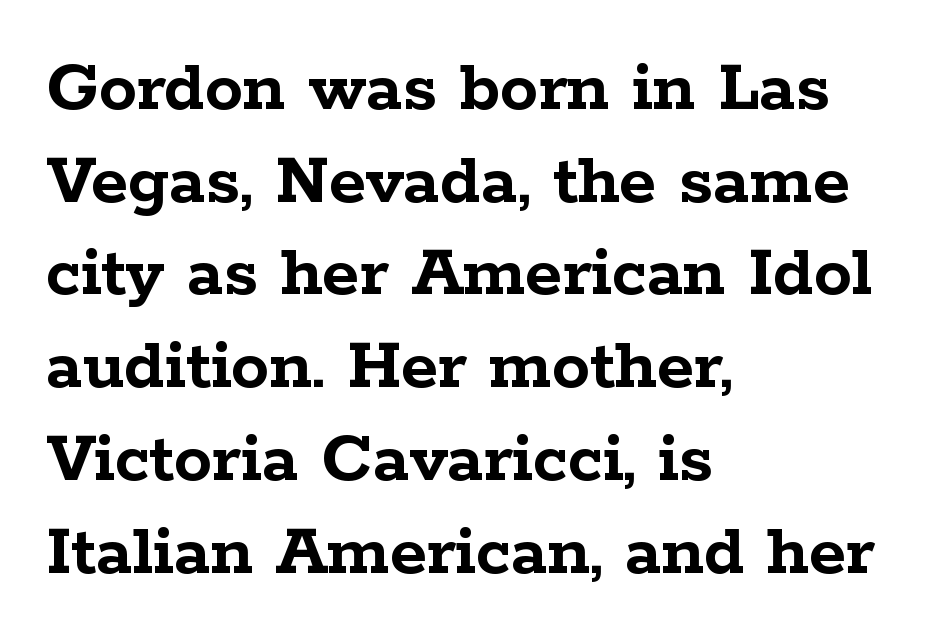
This sample has the flowing, uneven cadence of proportional lettering. The axis of the letterforms is exactly vertical. A typesetter would label this face a serif. What stands out about the letter spacing? Nothing — it is the standard amount. Stroke thickness is high; the sample reads as a true bold. This rendering uses left alignment, leaving the right contour irregular.
